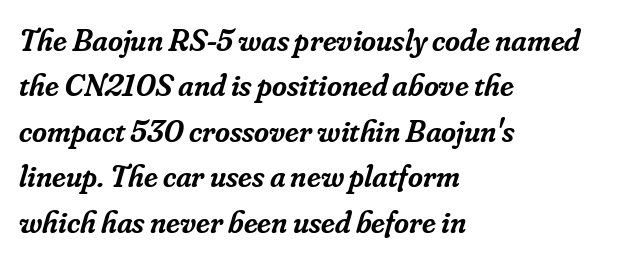
{"serif": "yes", "italic": "yes", "lean": "right", "slant_degrees": 16, "bold": "semi", "weight": "semibold", "width": "normal", "stroke_contrast": "low", "x_height": "small", "monospaced": "no", "underline": "no", "align": "left", "line_spacing": "normal", "line_spacing_ratio": 1.42, "letter_spacing": "normal", "letter_spacing_em": 0.0, "glyph_px": 32}
